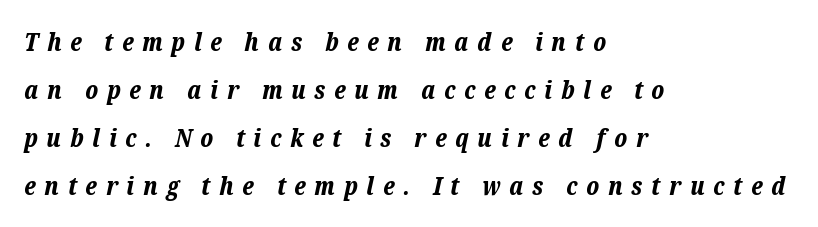
Q: Is the text bold? A: Yes.
Q: Is the text italic (slanted)? A: Yes, it leans right by about 12 degrees.
Q: Is the text underlined? A: No.
Q: How is the paragraph aligned? A: Left-aligned.
Q: Is the spacing between letters normal or unusually wide? A: Unusually wide.
Q: Is the spacing between lines tight, normal or loose? A: Loose.
